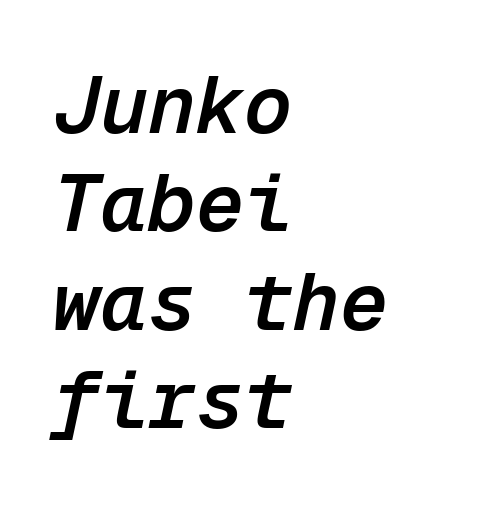
The image shows 80 px semibold type, italic (leaning right), monospaced; set left-aligned, line spacing 1.23x, normal letter spacing, not underlined; low stroke contrast and a medium x-height.
